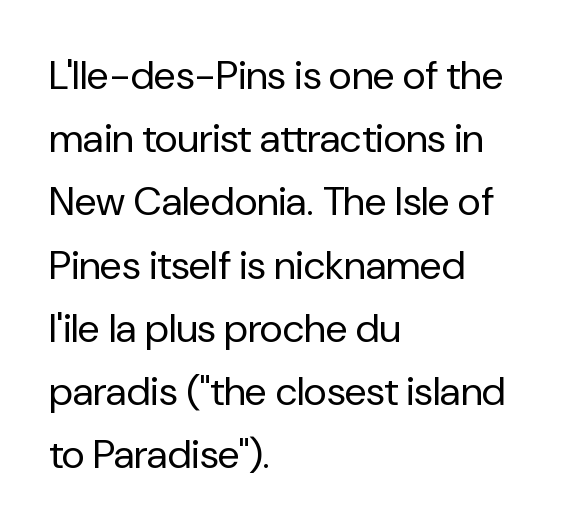
The letters advance in unequal steps, a hallmark of proportional type. Caption: multi-line text, flush left, ragged right. Posture: straight, roman, zero tilt. This block has exactly the height ordinary leading produces. Look at the bottom of the vertical strokes: they stop flat, with no serifs. A bare baseline throughout the passage.
